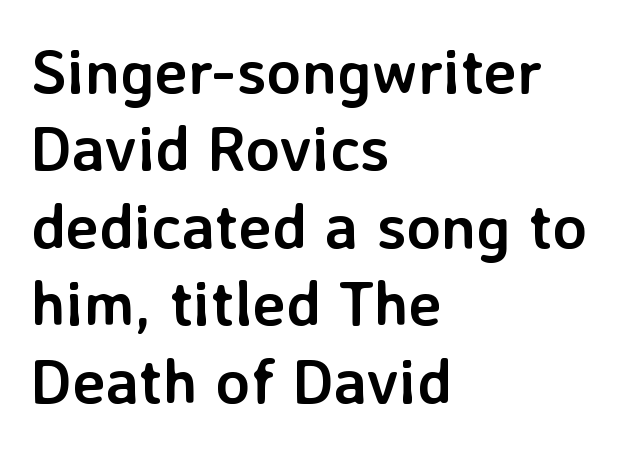
Q: Is the text bold? A: Yes.
Q: Is the text italic (slanted)? A: No, it is upright.
Q: Is the typeface a serif or a sans-serif typeface? A: Sans-serif.
Q: Is the text underlined? A: No.
Q: How is the paragraph aligned? A: Left-aligned.
Q: Is the spacing between letters normal or unusually wide? A: Normal.
Q: Width (condensed, normal, or wide)? A: Normal.
Q: Stroke contrast? A: Low.
Q: x-height? A: Medium.
Q: Monospaced? A: No.
